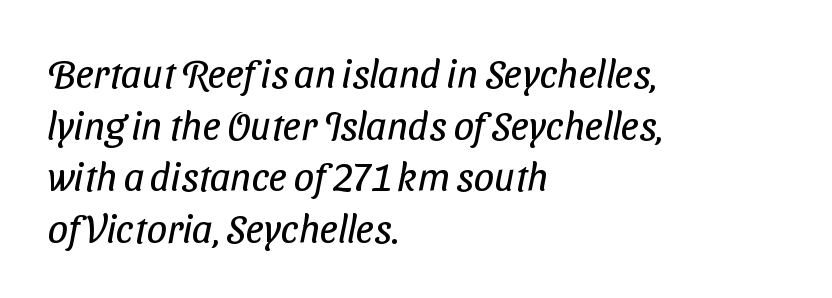
The image shows 40 px regular-weight, condensed sans-serif type; set left-aligned, normal line spacing (1.29x), normal letter spacing, not underlined; low stroke contrast and a medium x-height.
